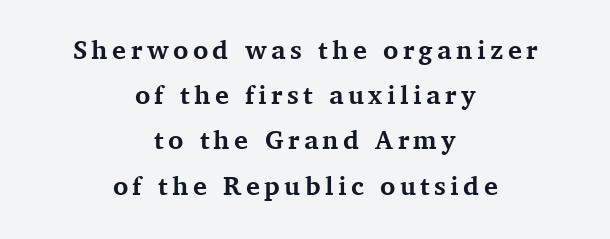
The image shows 26 px bold type, upright; set centered, line spacing 1.74x, not underlined.
